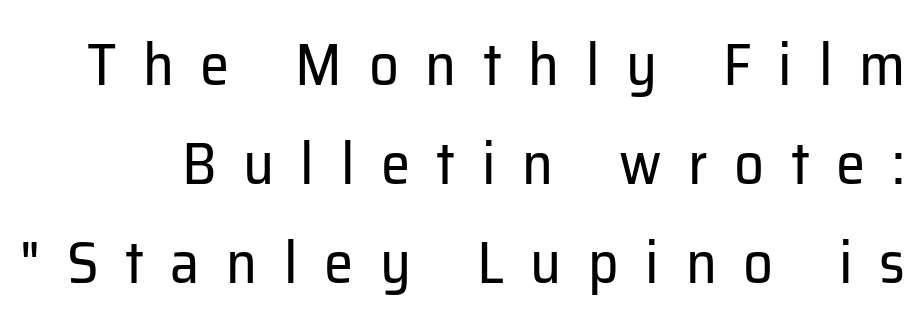
{"serif": "no", "italic": "no", "bold": "no", "weight": "regular", "width": "normal", "stroke_contrast": "low", "x_height": "medium", "monospaced": "no", "underline": "no", "line_spacing": "normal", "line_spacing_ratio": 1.68, "letter_spacing": "wide", "letter_spacing_em": 0.45, "glyph_px": 59}
